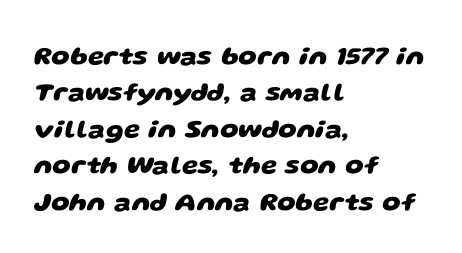
Q: Is the text bold? A: Yes.
Q: Is the text underlined? A: No.
Q: How is the paragraph aligned? A: Left-aligned.
Q: Is the spacing between letters normal or unusually wide? A: Normal.
Q: Is the spacing between lines tight, normal or loose? A: Normal.
